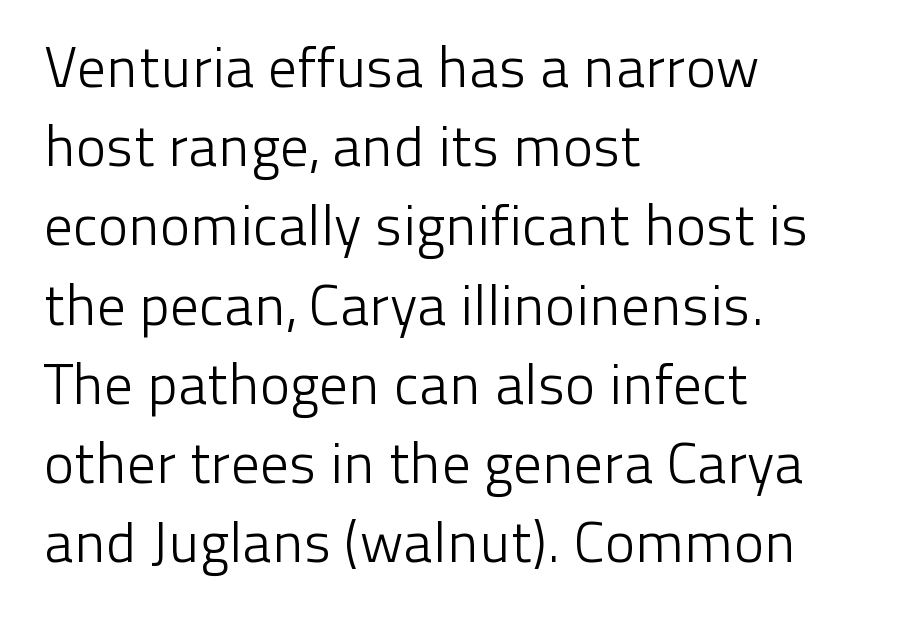
Q: Is the text bold? A: No.
Q: Is the text italic (slanted)? A: No, it is upright.
Q: Is the typeface a serif or a sans-serif typeface? A: Sans-serif.
Q: Is the text underlined? A: No.
Q: How is the paragraph aligned? A: Left-aligned.
Q: Is the spacing between letters normal or unusually wide? A: Normal.
Q: Is the spacing between lines tight, normal or loose? A: Normal.
Q: Width (condensed, normal, or wide)? A: Normal.
Q: Stroke contrast? A: Low.
Q: x-height? A: Medium.
Q: Monospaced? A: No.
